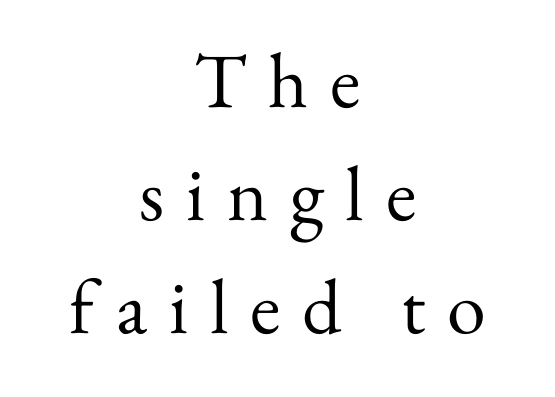
{"serif": "yes", "italic": "no", "bold": "no", "weight": "regular", "width": "normal", "stroke_contrast": "medium", "x_height": "small", "monospaced": "no", "underline": "no", "align": "center", "line_spacing": "normal", "line_spacing_ratio": 1.45, "letter_spacing": "wide", "letter_spacing_em": 0.28, "glyph_px": 78}
